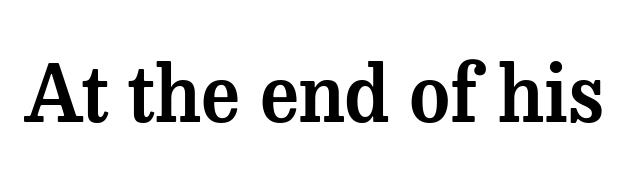
Q: Is the text italic (slanted)? A: No, it is upright.
Q: Is the typeface a serif or a sans-serif typeface? A: Serif.
Q: Is the text underlined? A: No.
Q: Is the spacing between letters normal or unusually wide? A: Normal.
Q: Width (condensed, normal, or wide)? A: Normal.
Q: Stroke contrast? A: Medium.
Q: x-height? A: Medium.
Q: Monospaced? A: No.
